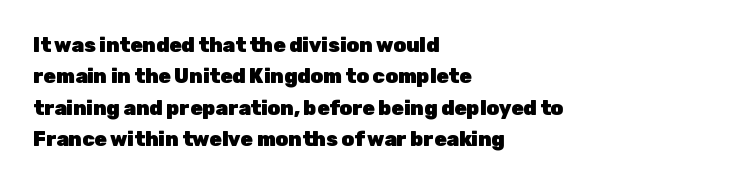
Ascenders rise straight up at ninety degrees. Just letters on the line, the space beneath them empty. Normally led — the rows are evenly, conventionally spaced. Here the glyphs are tracked normally, forming tight word shapes. The characters look thick and weighty, a clear bold.
